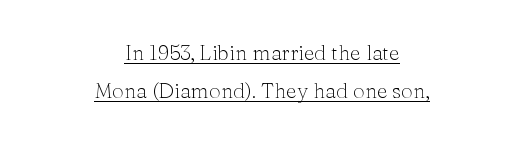
Q: Is the text bold? A: No.
Q: Is the text italic (slanted)? A: No, it is upright.
Q: Is the text underlined? A: Yes.
Q: How is the paragraph aligned? A: Centered.
Q: Is the spacing between letters normal or unusually wide? A: Normal.
